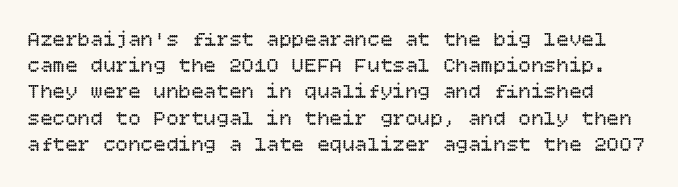
{"italic": "no", "bold": "no", "underline": "no", "line_spacing": "normal", "line_spacing_ratio": 1.25, "letter_spacing": "normal", "letter_spacing_em": 0.0, "glyph_px": 21}
